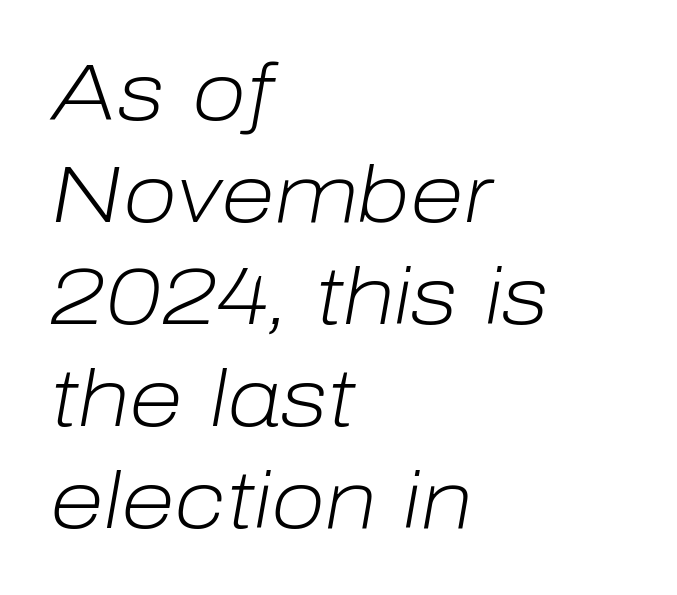
{"italic": "yes", "lean": "right", "slant_degrees": 10, "bold": "no", "weight": "light", "width": "normal", "stroke_contrast": "low", "x_height": "medium", "monospaced": "no", "underline": "no", "align": "left", "line_spacing": "normal", "line_spacing_ratio": 1.29, "letter_spacing": "normal", "letter_spacing_em": 0.0, "glyph_px": 79}
